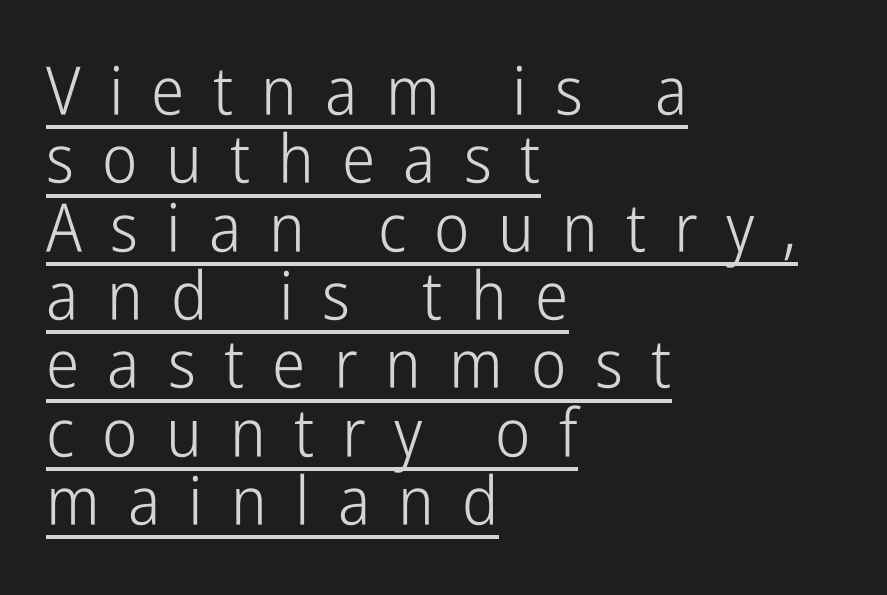
The image shows 67 px light, condensed sans-serif type, upright; set left-aligned, tight line spacing (1.02x), unusually wide letter spacing (+0.42 em), underlined; low stroke contrast and a medium x-height.
